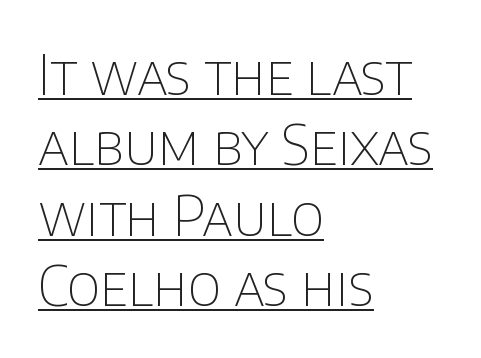
Q: Is the text bold? A: No.
Q: Is the text italic (slanted)? A: No, it is upright.
Q: Is the typeface a serif or a sans-serif typeface? A: Sans-serif.
Q: Is the text underlined? A: Yes.
Q: How is the paragraph aligned? A: Left-aligned.
Q: Is the spacing between letters normal or unusually wide? A: Normal.
Q: Is the spacing between lines tight, normal or loose? A: Normal.
Q: Width (condensed, normal, or wide)? A: Normal.
Q: Stroke contrast? A: Low.
Q: x-height? A: Large.
Q: Monospaced? A: No.
